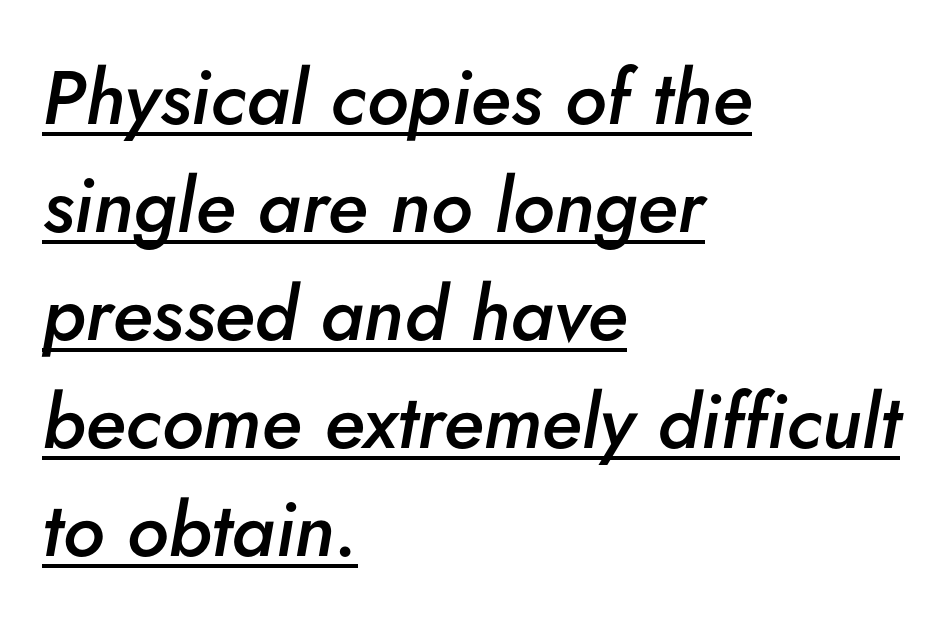
The image shows 76 px semibold type, italic (leaning right); set left-aligned, normal line spacing (1.42x), normal letter spacing, underlined; low stroke contrast and a small x-height.
